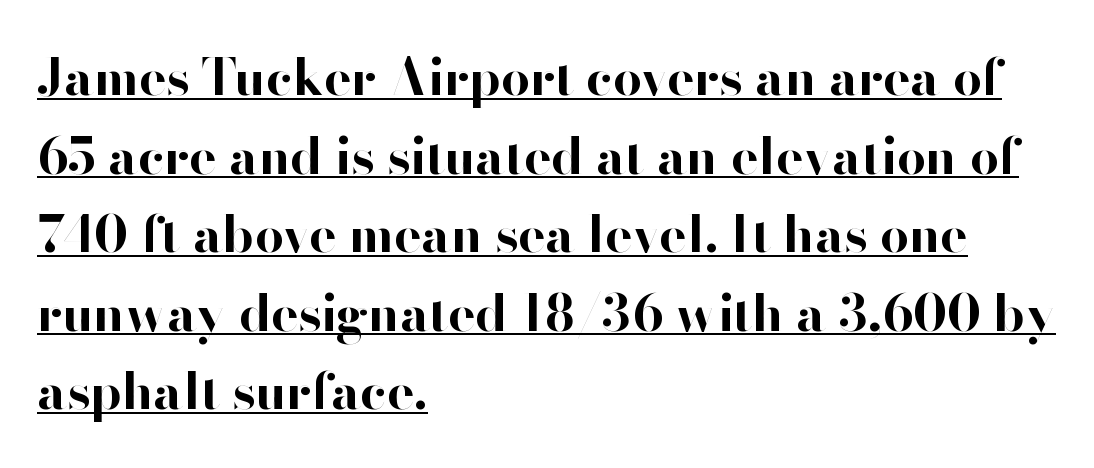
To sum up the face: it is a sans, with no serifs. The sample's only ornament is a line tracing under the words. What stands out about the letter spacing? Nothing — it is the standard amount. Nope, not italic — everything's standing straight.
